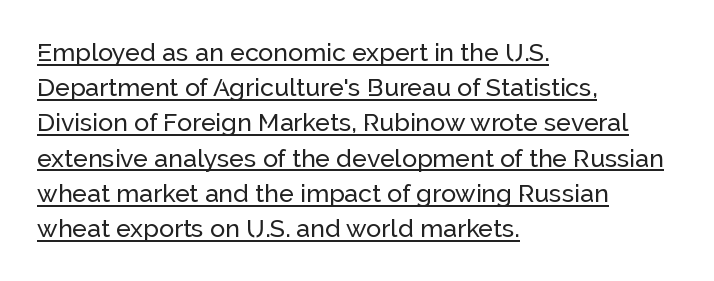
Between one letter and the next there's only the usual sliver of space. Regular leading. This sample uses an upright cut, with every glyph sitting square on the baseline. Reading down the block, your eye returns to a fixed left position each line.
